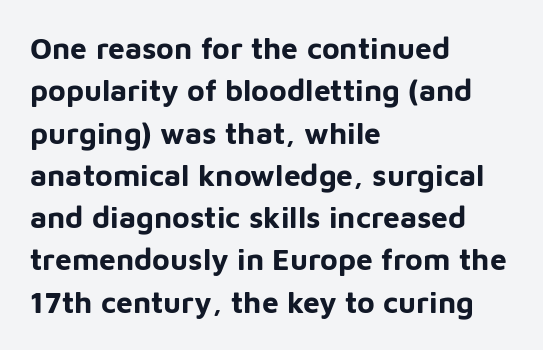
The image shows 30 px bold sans-serif type, upright; set left-aligned, normal line spacing (1.41x), normal letter spacing, not underlined; low stroke contrast and a medium x-height.
